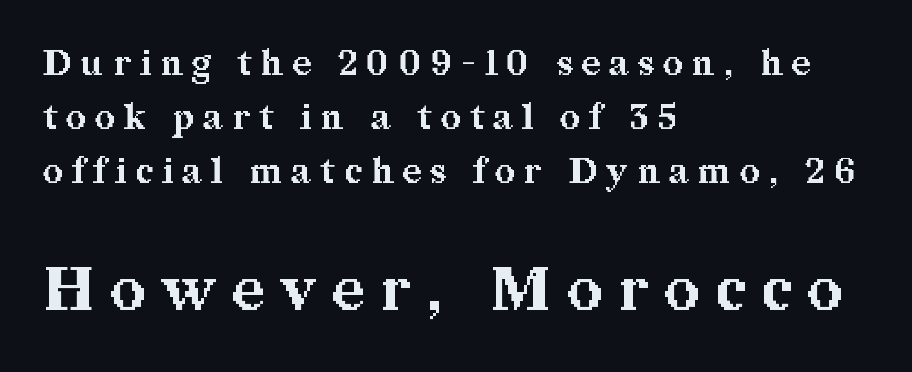
No italicization has been applied; the sample stays upright. Serifs: yes, visible at the terminals of the letterforms. Any mark beneath the type? The region is blank. Short and long lines alike share a common starting point at left. Here the glyphs are tracked loosely, breaking word shapes into spaced letters. Strong, thick strokes mark this as bold type.
